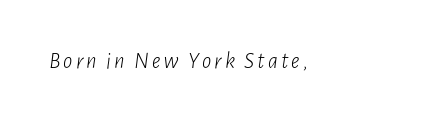
The passage shown is not underscored anywhere. Weight: regular or lighter. Slanted lettering throughout.
